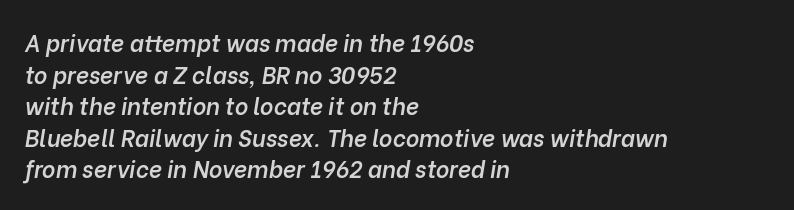
Interline gaps are of average width in this sample. The typesetter chose a ragged-right arrangement here. A typesetter would call this zero additional tracking. If you drew a line through each stem, it would be angled. This rendering features lettering with no underline. The face used here is a semibold: visibly heavier than regular, lighter than bold.
